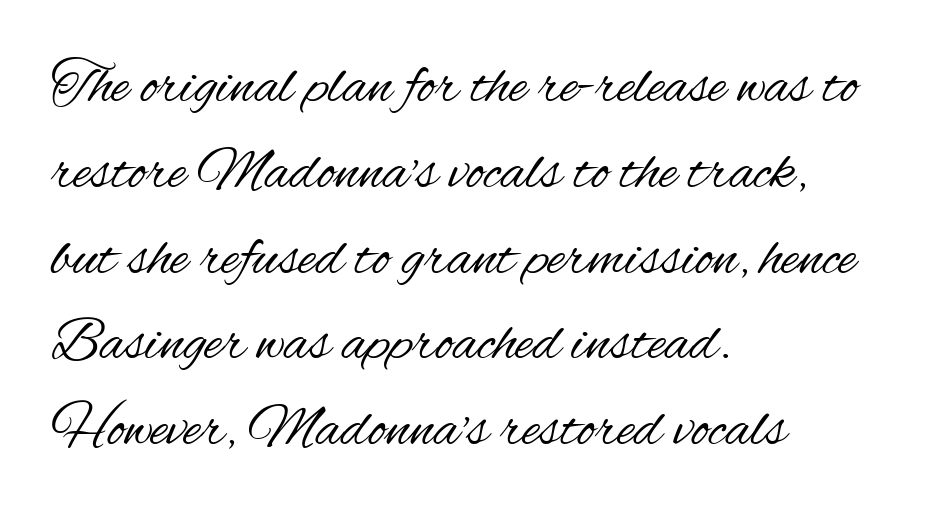
Q: Is the text bold? A: No.
Q: Is the text italic (slanted)? A: Yes.
Q: Is the typeface a serif or a sans-serif typeface? A: Sans-serif.
Q: Is the text underlined? A: No.
Q: How is the paragraph aligned? A: Left-aligned.
Q: Is the spacing between letters normal or unusually wide? A: Normal.
Q: Is the spacing between lines tight, normal or loose? A: Normal.
Q: Width (condensed, normal, or wide)? A: Condensed.
Q: Stroke contrast? A: Medium.
Q: x-height? A: Small.
Q: Monospaced? A: No.
